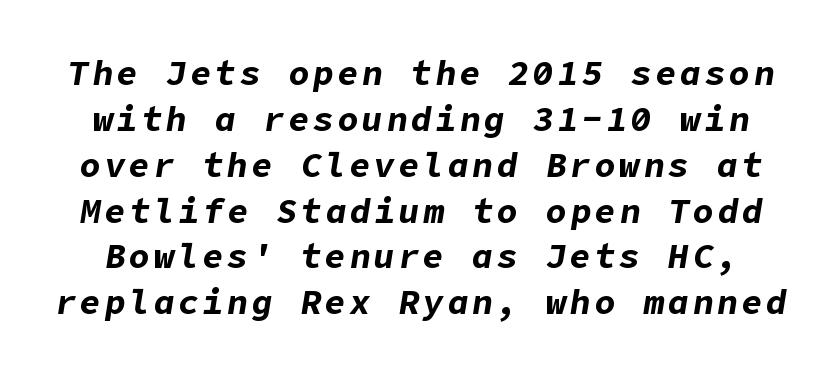
Does the lettering tilt? It does — this is italic. Check the space under the baseline: it is left empty. The line-height multiplier appears to be the usual default. A dark, heavy texture on the line: the type is bold.
